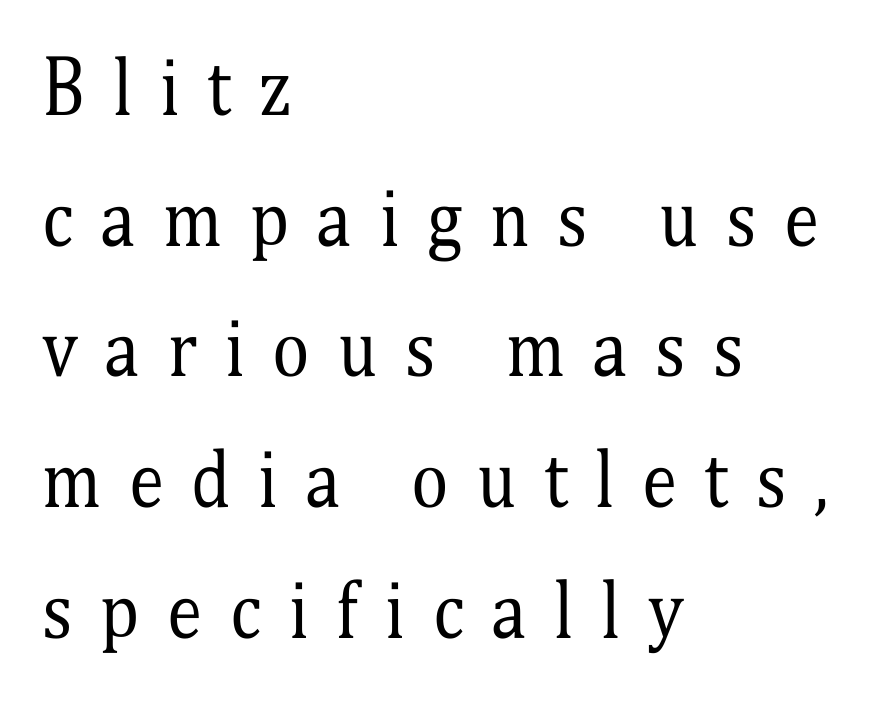
{"serif": "yes", "italic": "no", "bold": "no", "weight": "regular", "width": "condensed", "stroke_contrast": "medium", "x_height": "medium", "monospaced": "no", "underline": "no", "align": "left", "line_spacing_ratio": 1.84, "letter_spacing": "wide", "letter_spacing_em": 0.39, "glyph_px": 71}
